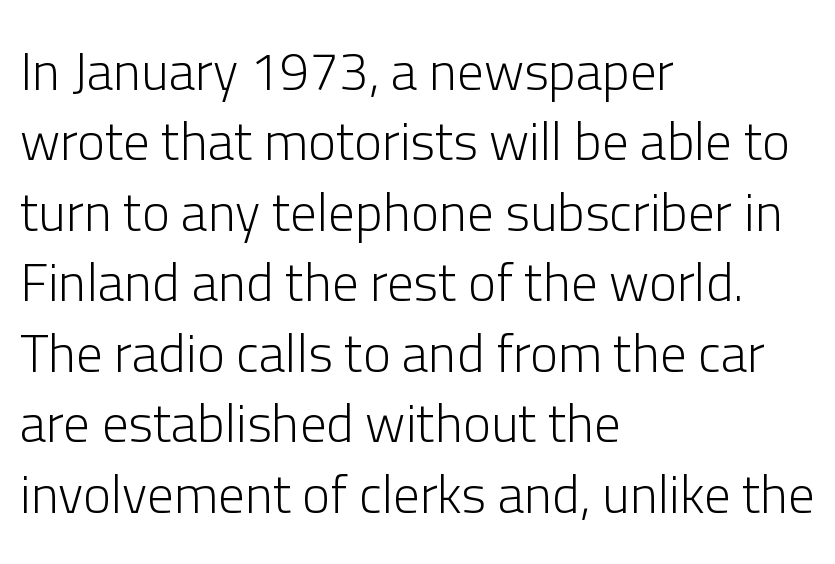
The passage shown has conventional tracking throughout. Line beginnings align vertically; line endings do not. Underlining? Definitely not there. Is the stroke heavy? The answer is a plain regular-or-lighter. Is there much room between lines? A standard amount, neither cramped nor airy.
